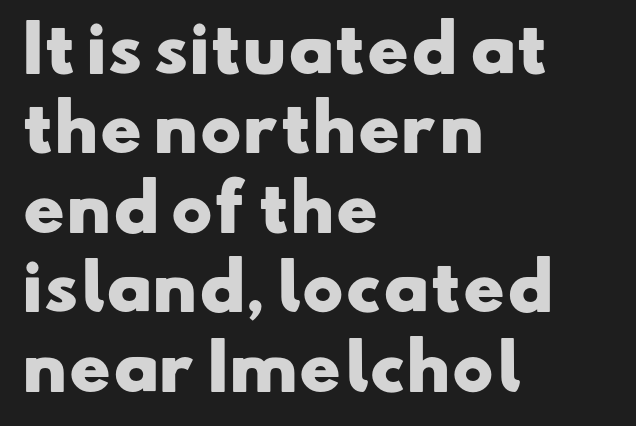
Q: Is the text bold? A: Yes.
Q: Is the typeface a serif or a sans-serif typeface? A: Sans-serif.
Q: Is the text underlined? A: No.
Q: How is the paragraph aligned? A: Left-aligned.
Q: Is the spacing between letters normal or unusually wide? A: Normal.
Q: Is the spacing between lines tight, normal or loose? A: Normal.
Q: Width (condensed, normal, or wide)? A: Wide.
Q: Stroke contrast? A: Low.
Q: x-height? A: Small.
Q: Monospaced? A: No.
